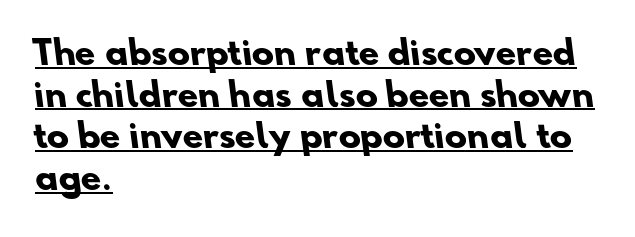
The image shows 33 px heavy sans-serif type; set left-aligned, normal line spacing (1.26x), normal letter spacing, underlined; low stroke contrast and a small x-height.
